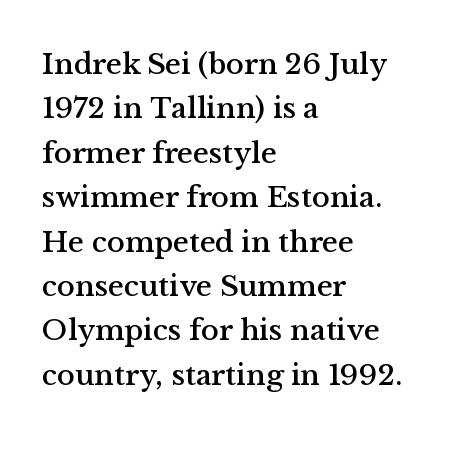
{"serif": "yes", "italic": "no", "width": "normal", "stroke_contrast": "medium", "x_height": "medium", "monospaced": "no", "underline": "no", "align": "left", "line_spacing": "normal", "line_spacing_ratio": 1.48, "letter_spacing": "normal", "letter_spacing_em": 0.0, "glyph_px": 30}
